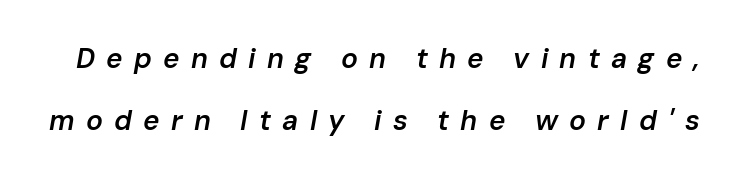
The image shows 28 px semibold type, italic (leaning right); set loose line spacing (2.2x), unusually wide letter spacing (+0.4 em), not underlined; low stroke contrast and a medium x-height.
